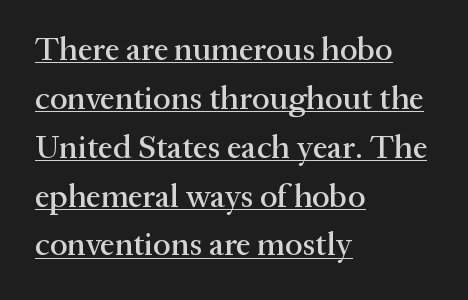
Q: Is the text italic (slanted)? A: No, it is upright.
Q: Is the typeface a serif or a sans-serif typeface? A: Serif.
Q: Is the text underlined? A: Yes.
Q: How is the paragraph aligned? A: Left-aligned.
Q: Is the spacing between letters normal or unusually wide? A: Normal.
Q: Is the spacing between lines tight, normal or loose? A: Normal.
Q: Width (condensed, normal, or wide)? A: Normal.
Q: Stroke contrast? A: Medium.
Q: x-height? A: Medium.
Q: Monospaced? A: No.
